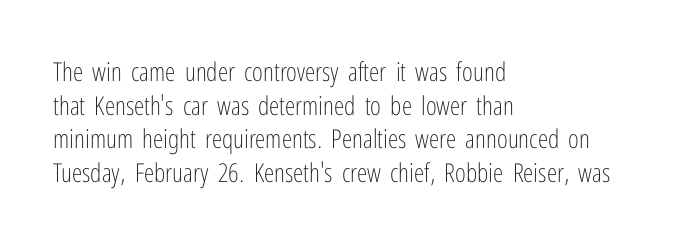
Interline gaps are of average width in this sample. In terms of posture, this sample is upright. Teacher's note: observe the even left margin — that is flush-left alignment. The cut favours lightness, reaching ordinary text weight at its darkest.
